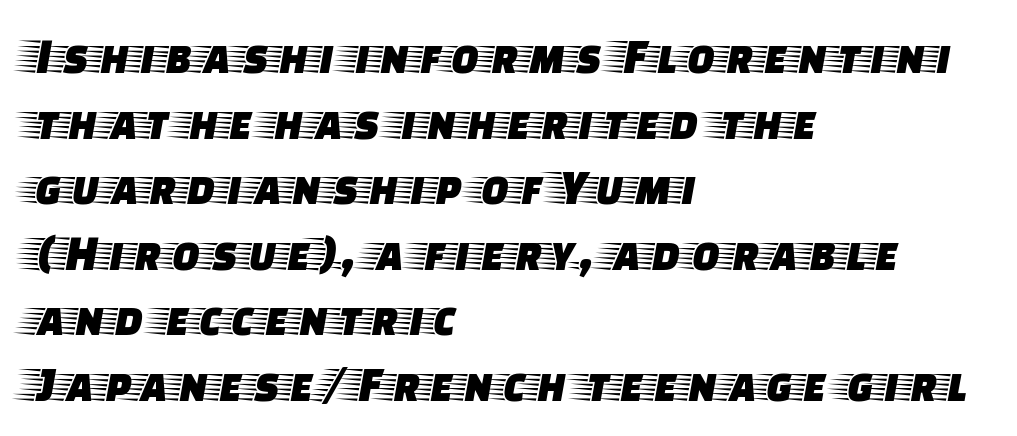
Q: Is the text italic (slanted)? A: Yes.
Q: Is the typeface a serif or a sans-serif typeface? A: Serif.
Q: Is the text underlined? A: No.
Q: How is the paragraph aligned? A: Left-aligned.
Q: Is the spacing between letters normal or unusually wide? A: Normal.
Q: Is the spacing between lines tight, normal or loose? A: Normal.
Q: Width (condensed, normal, or wide)? A: Wide.
Q: Stroke contrast? A: Low.
Q: x-height? A: Large.
Q: Monospaced? A: No.
